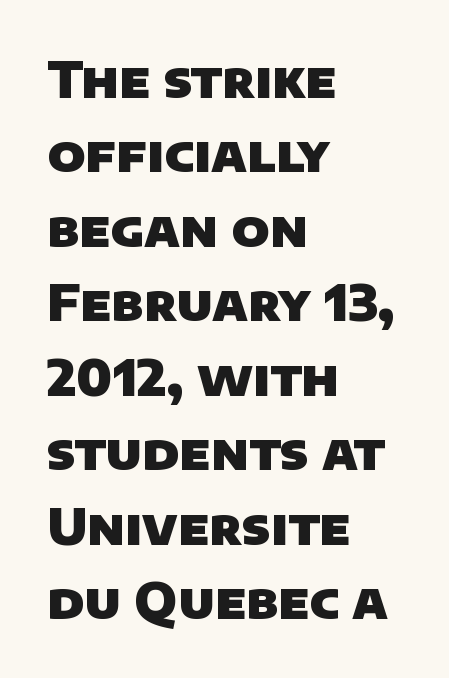
Q: Is the text bold? A: Yes.
Q: Is the typeface a serif or a sans-serif typeface? A: Sans-serif.
Q: Is the text underlined? A: No.
Q: How is the paragraph aligned? A: Left-aligned.
Q: Is the spacing between letters normal or unusually wide? A: Normal.
Q: Is the spacing between lines tight, normal or loose? A: Normal.
Q: Width (condensed, normal, or wide)? A: Normal.
Q: Stroke contrast? A: Low.
Q: x-height? A: Large.
Q: Monospaced? A: No.
